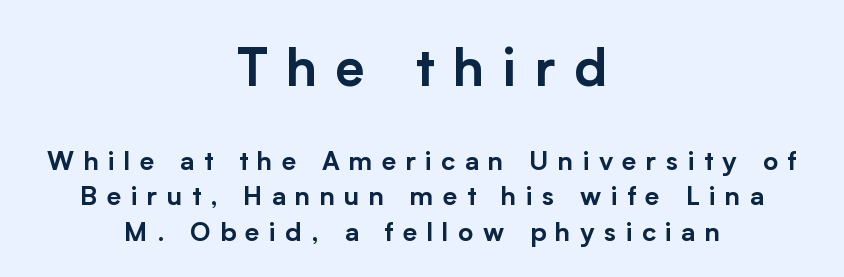
Q: Is the text italic (slanted)? A: No, it is upright.
Q: Is the typeface a serif or a sans-serif typeface? A: Sans-serif.
Q: Is the text underlined? A: No.
Q: How is the paragraph aligned? A: Centered.
Q: Is the spacing between letters normal or unusually wide? A: Unusually wide.
Q: Is the spacing between lines tight, normal or loose? A: Normal.
Q: Which block of text is set in a larger size, the first (top) or the second (bottom)? A: The first (top) one.
Q: Width (condensed, normal, or wide)? A: Normal.
Q: Stroke contrast? A: Low.
Q: x-height? A: Medium.
Q: Monospaced? A: No.
